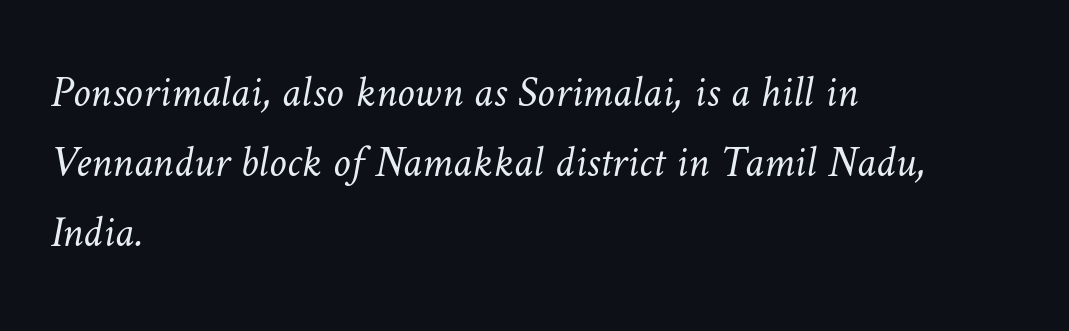
The image shows 44 px light type; set left-aligned, normal line spacing (1.59x), normal letter spacing, not underlined; low stroke contrast and a medium x-height.
